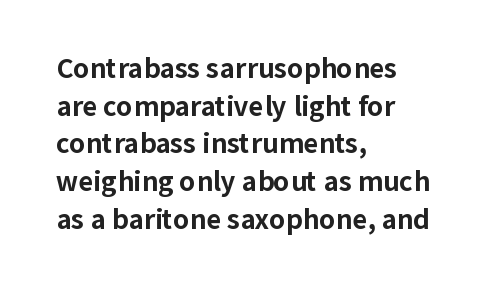
On the weight axis this lands at bold, roughly 700. Words float on clear page, feet unadorned. Interline gaps are of average width in this sample. The rendering keeps characters at their native spacing. In terms of posture, this sample is upright.
